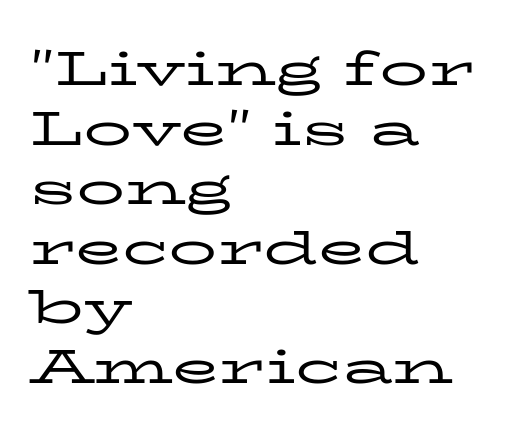
Q: Is the text bold? A: No.
Q: Is the text italic (slanted)? A: No, it is upright.
Q: Is the typeface a serif or a sans-serif typeface? A: Serif.
Q: Is the text underlined? A: No.
Q: How is the paragraph aligned? A: Left-aligned.
Q: Is the spacing between letters normal or unusually wide? A: Normal.
Q: Width (condensed, normal, or wide)? A: Wide.
Q: Stroke contrast? A: Low.
Q: x-height? A: Medium.
Q: Monospaced? A: No.
